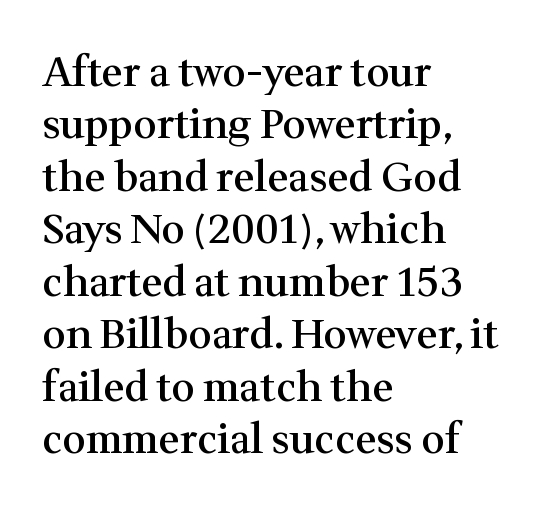
{"serif": "yes", "italic": "no", "bold": "semi", "weight": "semibold", "width": "normal", "stroke_contrast": "medium", "x_height": "medium", "monospaced": "no", "underline": "no", "align": "left", "line_spacing": "normal", "line_spacing_ratio": 1.28, "letter_spacing": "normal", "letter_spacing_em": 0.0, "glyph_px": 41}
